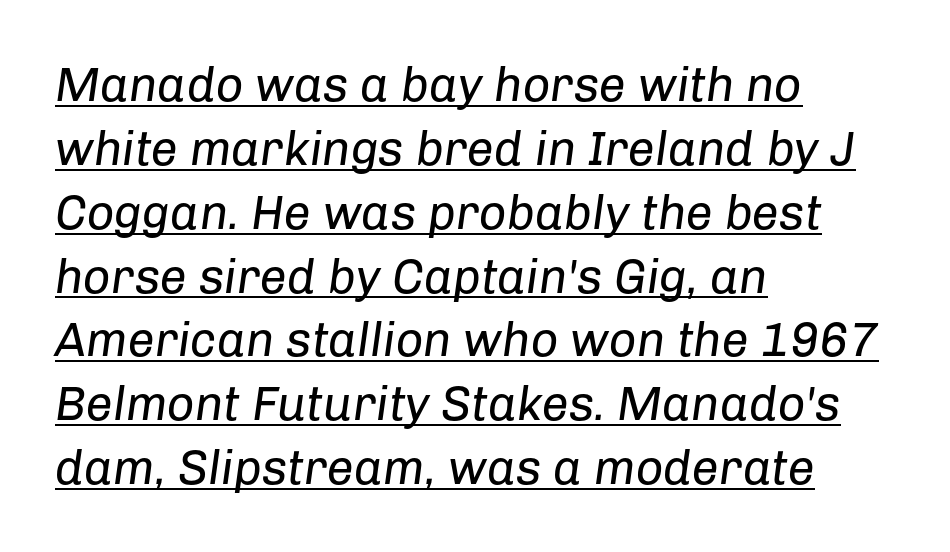
The image shows 48 px regular-weight type, italic (leaning right); set left-aligned, normal line spacing (1.33x), normal letter spacing, underlined; low stroke contrast and a medium x-height.
